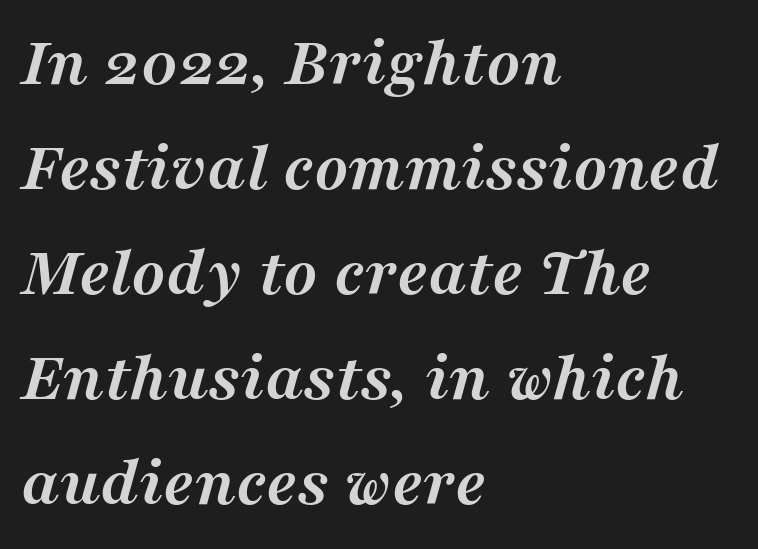
The image shows 71 px semibold serif type, italic (leaning right); set left-aligned, normal line spacing (1.48x), normal letter spacing, not underlined; medium stroke contrast and a medium x-height.
